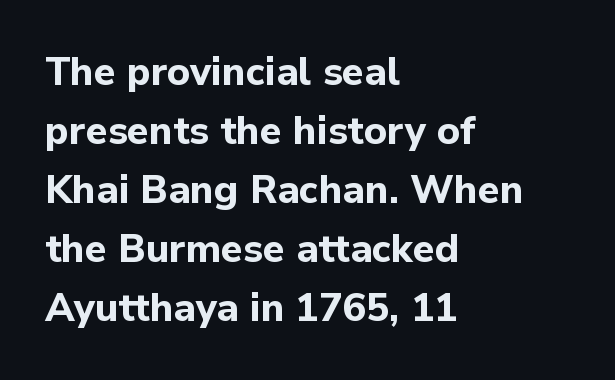
Q: Is the text bold? A: Yes.
Q: Is the text italic (slanted)? A: No, it is upright.
Q: Is the typeface a serif or a sans-serif typeface? A: Sans-serif.
Q: Is the text underlined? A: No.
Q: How is the paragraph aligned? A: Left-aligned.
Q: Is the spacing between letters normal or unusually wide? A: Normal.
Q: Is the spacing between lines tight, normal or loose? A: Normal.
Q: Width (condensed, normal, or wide)? A: Normal.
Q: Stroke contrast? A: Low.
Q: x-height? A: Medium.
Q: Monospaced? A: No.
